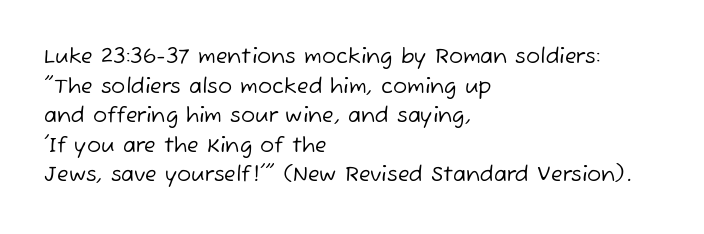
The horizontal fit of the characters is conventional and even. This sample is left-justified, so line endings fall wherever the words run out. Unbolded letterforms with no extra heft. Regular leading. Descenders hang freely into open space.
